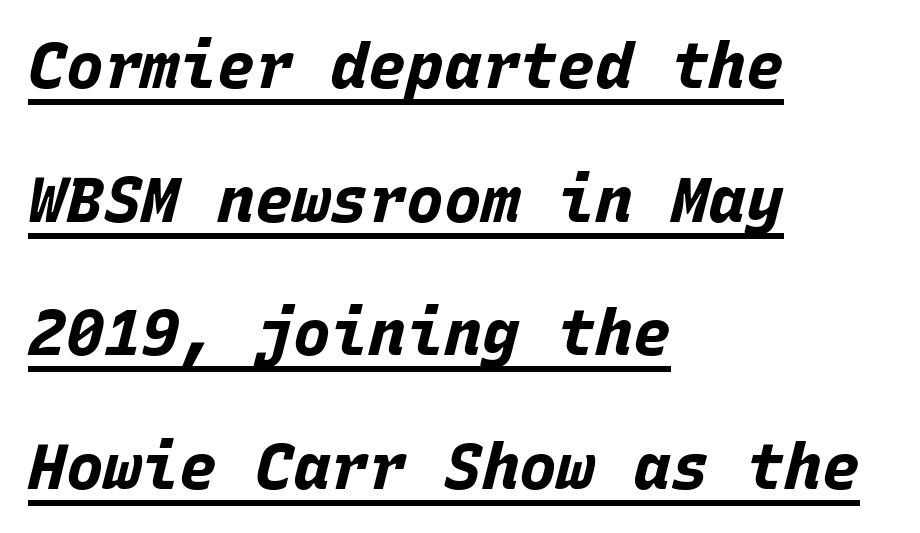
Nothing unusual about the tracking: characters are spaced as the font intends. Somebody hit Ctrl+U on this one — the words are underlined. Students, observe: this is what heavily led, spacious text looks like. Thick stems and heavy bowls — unmistakably bold.
